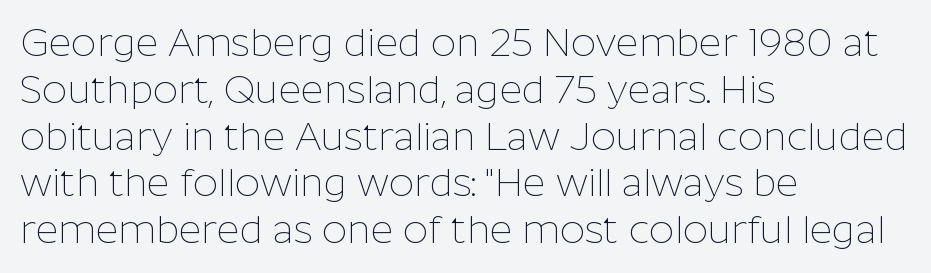
Q: Is the text bold? A: No.
Q: Is the text italic (slanted)? A: No, it is upright.
Q: Is the typeface a serif or a sans-serif typeface? A: Sans-serif.
Q: Is the text underlined? A: No.
Q: How is the paragraph aligned? A: Left-aligned.
Q: Is the spacing between letters normal or unusually wide? A: Normal.
Q: Width (condensed, normal, or wide)? A: Normal.
Q: Stroke contrast? A: Low.
Q: x-height? A: Medium.
Q: Monospaced? A: No.
